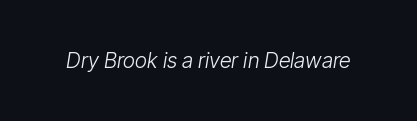
Rendered with sloped, italic letterforms. Letter spacing: default. Caption: face not bold, strokes unweighted. The specimen omits any rule beneath the text block's lines.
